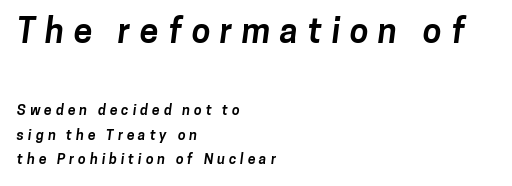
{"serif": "no", "bold": "yes", "weight": "bold", "width": "normal", "stroke_contrast": "low", "x_height": "medium", "monospaced": "no", "underline": "no", "align": "left", "line_spacing_ratio": 1.76, "letter_spacing": "wide", "letter_spacing_em": 0.28, "larger_block": "first", "size_ratio": 2.43, "glyph_px": 34}
